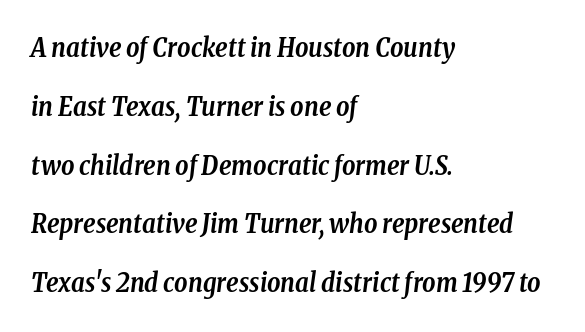
Q: Is the text bold? A: Yes.
Q: Is the text italic (slanted)? A: Yes, it leans right by about 8 degrees.
Q: Is the text underlined? A: No.
Q: How is the paragraph aligned? A: Left-aligned.
Q: Is the spacing between letters normal or unusually wide? A: Normal.
Q: Is the spacing between lines tight, normal or loose? A: Loose.
